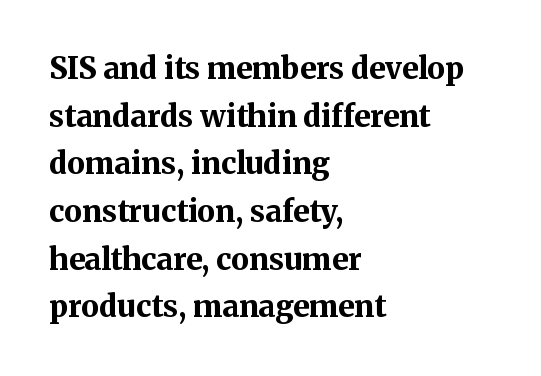
{"serif": "yes", "italic": "no", "bold": "yes", "weight": "bold", "width": "normal", "stroke_contrast": "medium", "x_height": "medium", "monospaced": "no", "underline": "no", "align": "left", "line_spacing": "normal", "line_spacing_ratio": 1.59, "letter_spacing": "normal", "letter_spacing_em": 0.0, "glyph_px": 30}
